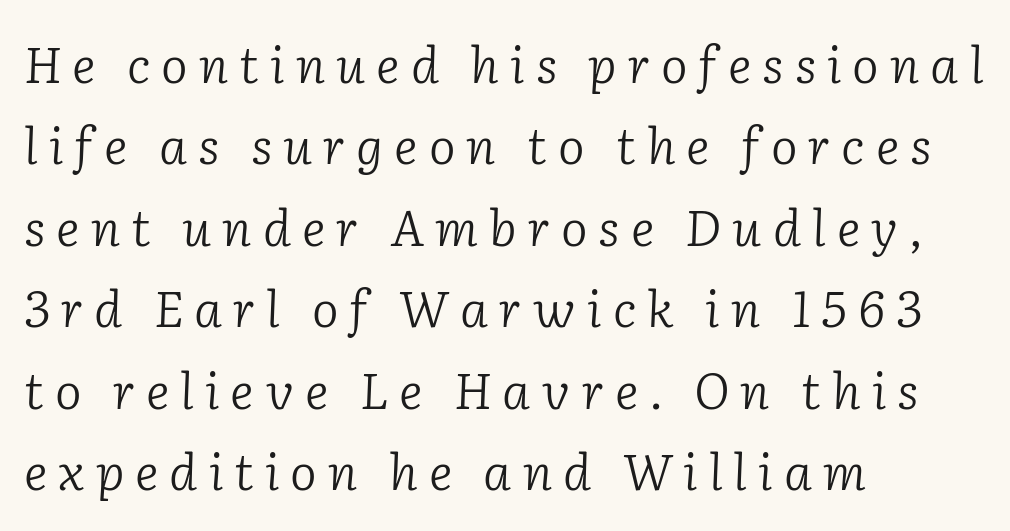
The image shows 50 px light serif type, italic (leaning right); set left-aligned, normal line spacing (1.63x), unusually wide letter spacing (+0.22 em), not underlined; low stroke contrast and a medium x-height.
